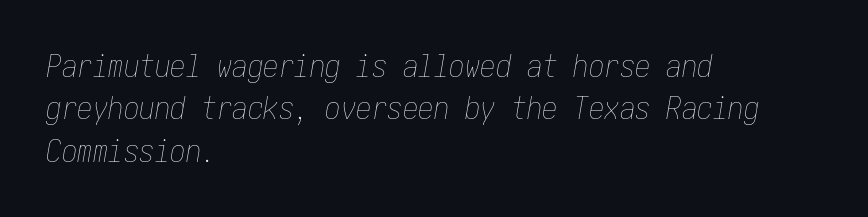
Q: Is the text bold? A: No.
Q: Is the text italic (slanted)? A: Yes, it leans right by about 10 degrees.
Q: Is the text underlined? A: No.
Q: How is the paragraph aligned? A: Left-aligned.
Q: Is the spacing between letters normal or unusually wide? A: Normal.
Q: Is the spacing between lines tight, normal or loose? A: Normal.
Q: Width (condensed, normal, or wide)? A: Condensed.
Q: Stroke contrast? A: Low.
Q: x-height? A: Medium.
